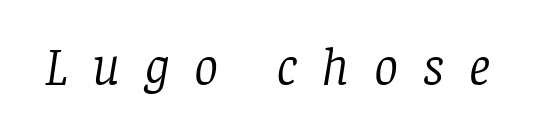
{"serif": "yes", "italic": "yes", "lean": "right", "slant_degrees": 8, "bold": "no", "weight": "light", "width": "normal", "stroke_contrast": "low", "x_height": "large", "monospaced": "no", "underline": "no", "letter_spacing": "wide", "letter_spacing_em": 0.45, "glyph_px": 54}
